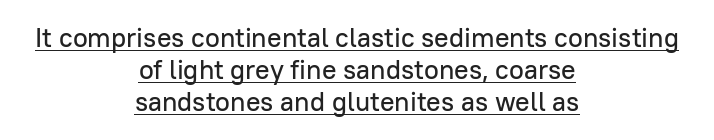
{"italic": "no", "underline": "yes", "align": "center", "line_spacing_ratio": 1.19, "letter_spacing": "normal", "letter_spacing_em": 0.0, "glyph_px": 27}
